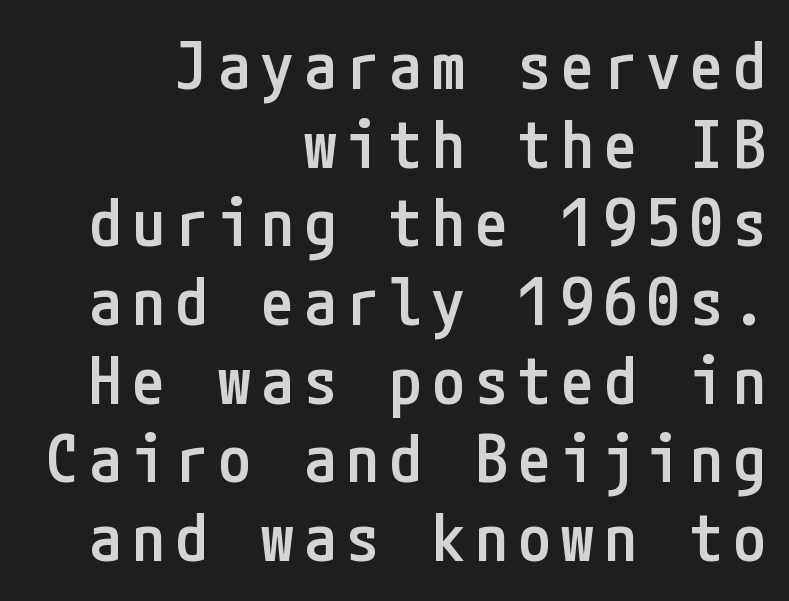
{"serif": "no", "italic": "no", "bold": "semi", "weight": "semibold", "width": "condensed", "stroke_contrast": "low", "x_height": "medium", "underline": "no", "align": "right", "line_spacing_ratio": 1.21, "glyph_px": 65}
